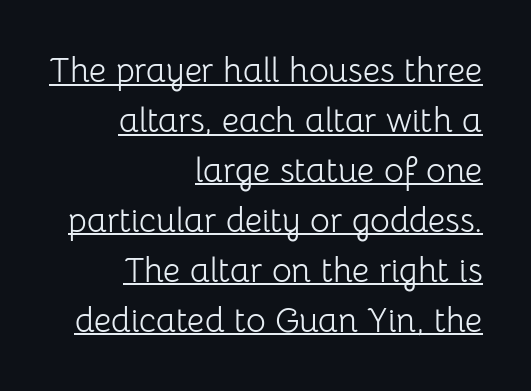
Q: Is the text bold? A: No.
Q: Is the text italic (slanted)? A: No, it is upright.
Q: Is the typeface a serif or a sans-serif typeface? A: Sans-serif.
Q: Is the text underlined? A: Yes.
Q: How is the paragraph aligned? A: Right-aligned.
Q: Is the spacing between letters normal or unusually wide? A: Normal.
Q: Is the spacing between lines tight, normal or loose? A: Normal.
Q: Width (condensed, normal, or wide)? A: Normal.
Q: Stroke contrast? A: Low.
Q: x-height? A: Medium.
Q: Monospaced? A: No.
